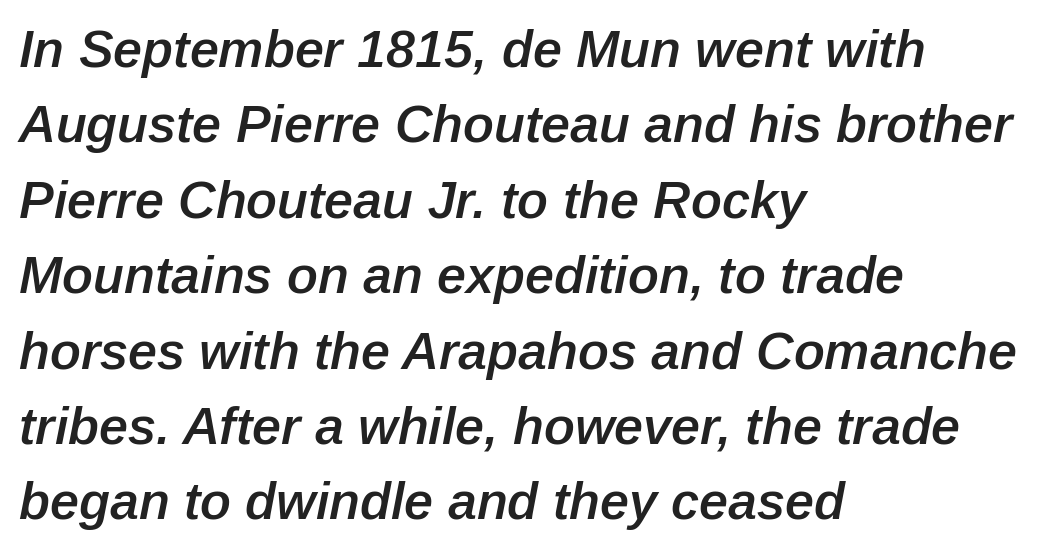
The image shows 52 px semibold type, italic (leaning right); set left-aligned, normal line spacing (1.45x), normal letter spacing, not underlined; low stroke contrast and a medium x-height.
